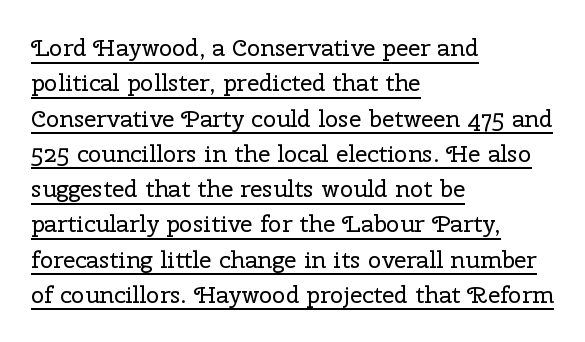
Does extra space separate the letters? No, they use regular spacing. The face used here appears with an underline applied. A typesetter would call this leading conventional body-copy spacing. This is the regular roman posture of the typeface.
